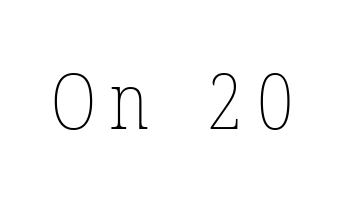
Q: Is the text bold? A: No.
Q: Is the text italic (slanted)? A: No, it is upright.
Q: Is the text underlined? A: No.
Q: Width (condensed, normal, or wide)? A: Condensed.
Q: Stroke contrast? A: Low.
Q: x-height? A: Medium.
Q: Monospaced? A: No.
